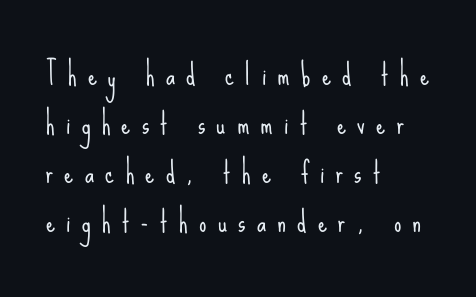
This rendering widens character spacing well past its baseline value. These lines are composed in type without serifs. The space beneath each line is pristine and unruled. Every stem runs plumb, perpendicular to the baseline. Regular leading. Line beginnings align vertically; line endings do not.
